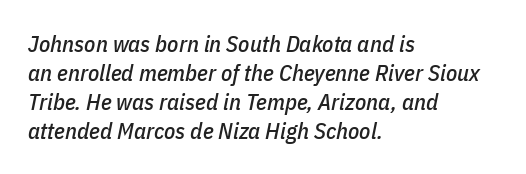
The image shows 23 px text type, italic (leaning right); set left-aligned, normal line spacing (1.26x), normal letter spacing, not underlined.
